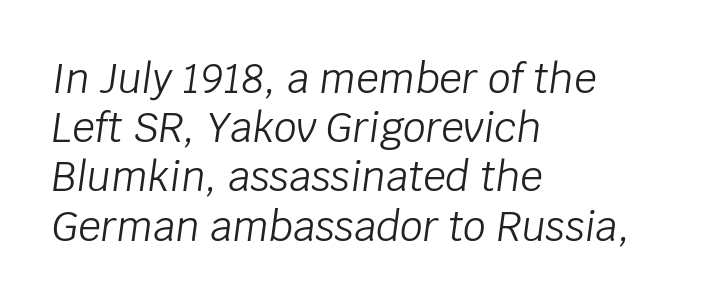
The image shows 40 px light type, italic (leaning right); set left-aligned, line spacing 1.23x, normal letter spacing, not underlined; low stroke contrast and a large x-height.
